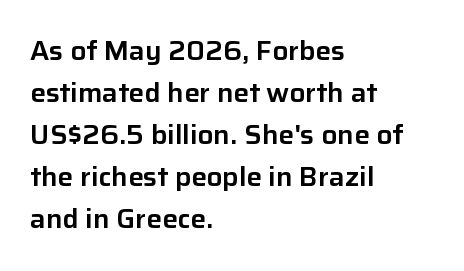
Q: Is the text italic (slanted)? A: No, it is upright.
Q: Is the text underlined? A: No.
Q: How is the paragraph aligned? A: Left-aligned.
Q: Is the spacing between letters normal or unusually wide? A: Normal.
Q: Is the spacing between lines tight, normal or loose? A: Normal.
